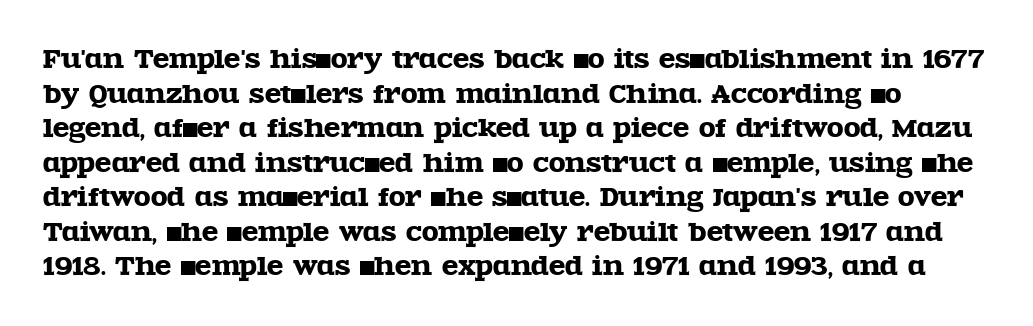
{"italic": "no", "underline": "no", "line_spacing": "normal", "line_spacing_ratio": 1.44, "letter_spacing": "normal", "letter_spacing_em": 0.0, "glyph_px": 24}
